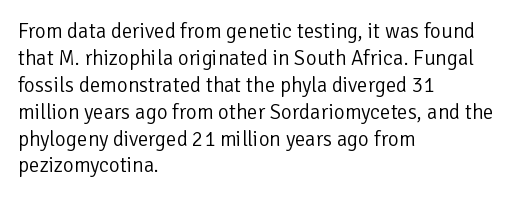
{"italic": "no", "bold": "no", "underline": "no", "align": "left", "line_spacing": "normal", "line_spacing_ratio": 1.28, "letter_spacing": "normal", "letter_spacing_em": 0.0, "glyph_px": 21}
